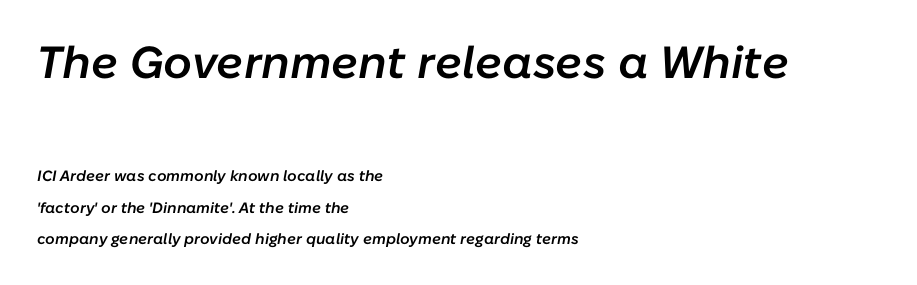
Q: Is the text bold? A: Semi-bold.
Q: Is the text italic (slanted)? A: Yes, it leans right by about 10 degrees.
Q: Is the text underlined? A: No.
Q: How is the paragraph aligned? A: Left-aligned.
Q: Is the spacing between letters normal or unusually wide? A: Normal.
Q: Is the spacing between lines tight, normal or loose? A: Loose.
Q: Which block of text is set in a larger size, the first (top) or the second (bottom)? A: The first (top) one.
Q: Width (condensed, normal, or wide)? A: Normal.
Q: Stroke contrast? A: Low.
Q: x-height? A: Medium.
Q: Monospaced? A: No.
